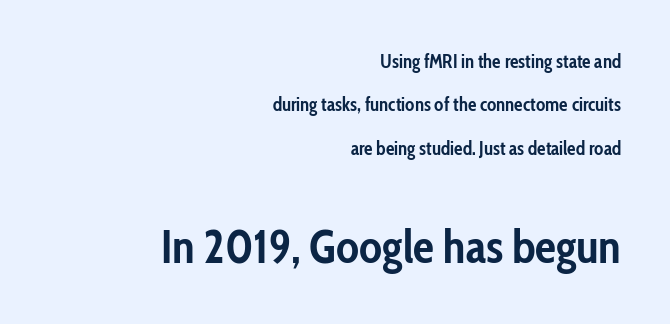
{"serif": "no", "italic": "no", "bold": "yes", "weight": "semibold", "width": "condensed", "stroke_contrast": "low", "x_height": "medium", "monospaced": "no", "underline": "no", "align": "right", "line_spacing": "loose", "line_spacing_ratio": 2.28, "letter_spacing": "normal", "letter_spacing_em": 0.0, "larger_block": "second", "size_ratio": 2.47, "glyph_px": 47}
